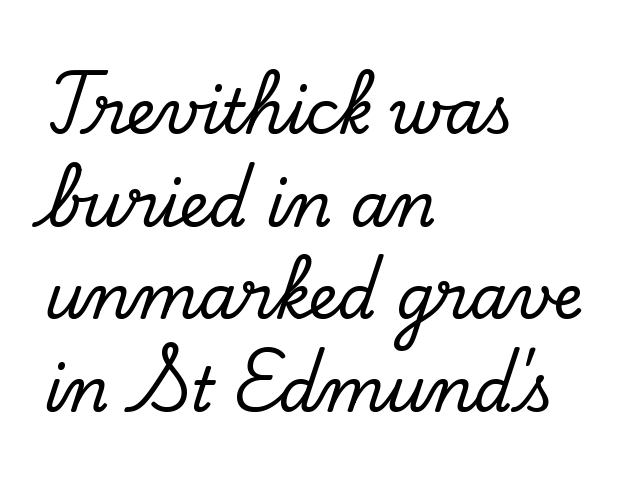
The paragraph has a hard left edge and a soft right edge. Unlike a clean sans, this face finishes its strokes with serifs. You could not count columns in this text — the font is proportionally spaced. This block has exactly the height ordinary leading produces. Clear beneath every line of the passage.
